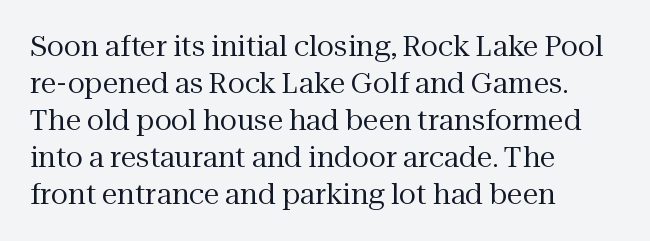
Q: Is the text bold? A: No.
Q: Is the text italic (slanted)? A: No, it is upright.
Q: Is the typeface a serif or a sans-serif typeface? A: Serif.
Q: Is the text underlined? A: No.
Q: How is the paragraph aligned? A: Left-aligned.
Q: Is the spacing between letters normal or unusually wide? A: Normal.
Q: Is the spacing between lines tight, normal or loose? A: Normal.
Q: Width (condensed, normal, or wide)? A: Normal.
Q: Stroke contrast? A: Medium.
Q: x-height? A: Medium.
Q: Monospaced? A: No.
